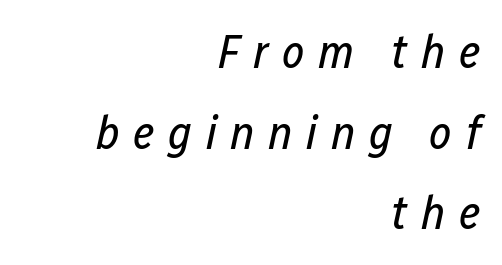
The image shows 48 px regular-weight, condensed type, italic (leaning right); set right-aligned, normal line spacing (1.68x), unusually wide letter spacing (+0.28 em), not underlined; low stroke contrast and a medium x-height.
